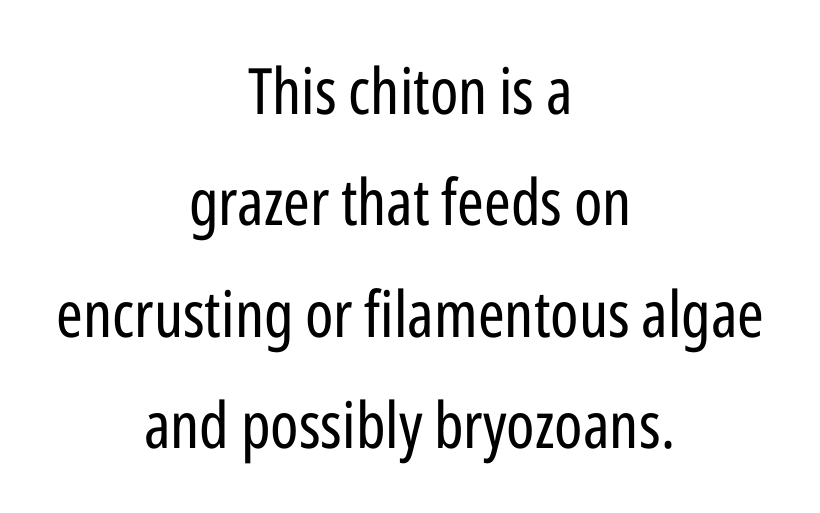
Q: Is the text bold? A: No.
Q: Is the text italic (slanted)? A: No, it is upright.
Q: Is the typeface a serif or a sans-serif typeface? A: Sans-serif.
Q: Is the text underlined? A: No.
Q: How is the paragraph aligned? A: Centered.
Q: Is the spacing between letters normal or unusually wide? A: Normal.
Q: Width (condensed, normal, or wide)? A: Condensed.
Q: Stroke contrast? A: Low.
Q: x-height? A: Medium.
Q: Monospaced? A: No.
